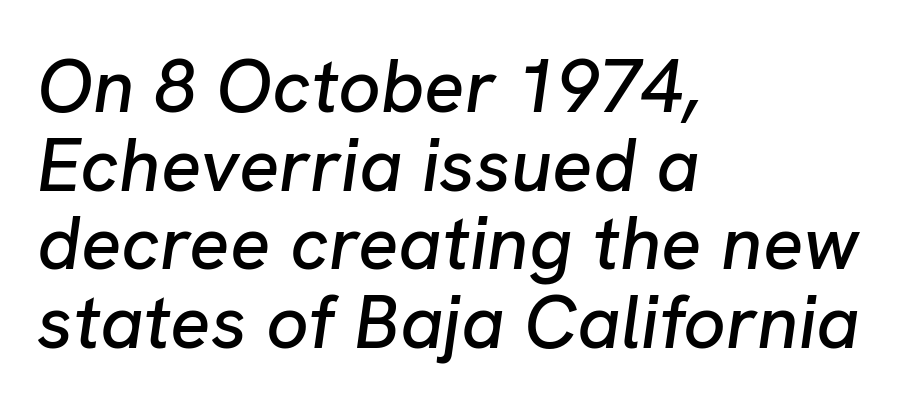
Quick note: interline space is minimal. Quick note: italic. Leftover space on each line is placed entirely after the last word. There is no visible air inserted between adjacent glyphs. Plain, unruled lines of type.
